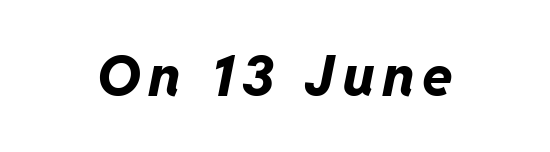
Slant detected: the letters are inclined. Compared with an ordinary text face, these strokes are far heavier — a full bold. Note the varied advance widths — an 'i' is clearly narrower than an 'm'. Glance below the letters and you will spot only blank space.
